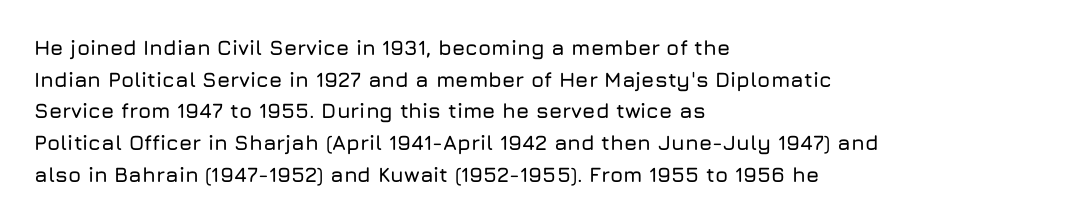
Has an underline been added? It has not. Do the letters lean? They stand straight. Notice how descenders clear the ascenders below comfortably — that's standard leading. The line texture is even and compact thanks to regular tracking.
